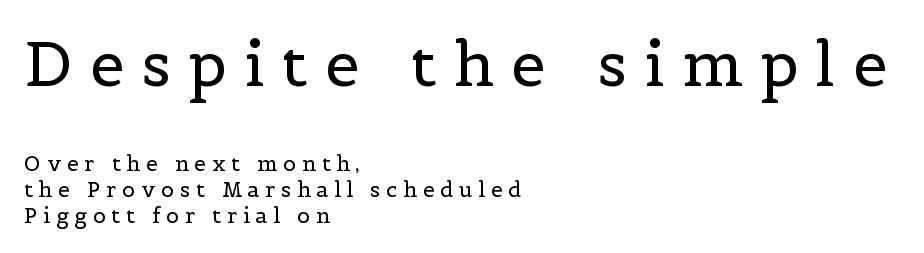
Q: Is the text bold? A: No.
Q: Is the text italic (slanted)? A: No, it is upright.
Q: Is the typeface a serif or a sans-serif typeface? A: Serif.
Q: Is the text underlined? A: No.
Q: How is the paragraph aligned? A: Left-aligned.
Q: Is the spacing between letters normal or unusually wide? A: Unusually wide.
Q: Which block of text is set in a larger size, the first (top) or the second (bottom)? A: The first (top) one.
Q: Width (condensed, normal, or wide)? A: Normal.
Q: x-height? A: Medium.
Q: Monospaced? A: No.
